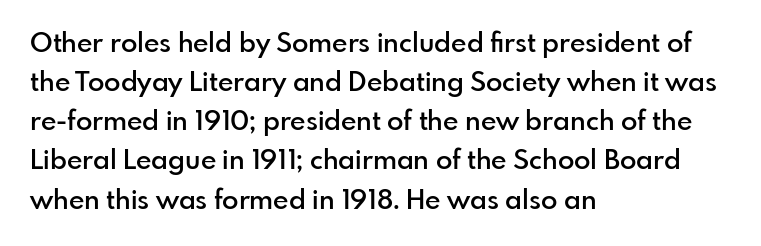
Q: Is the text bold? A: Semi-bold.
Q: Is the text italic (slanted)? A: No, it is upright.
Q: Is the text underlined? A: No.
Q: How is the paragraph aligned? A: Left-aligned.
Q: Is the spacing between letters normal or unusually wide? A: Normal.
Q: Is the spacing between lines tight, normal or loose? A: Normal.
